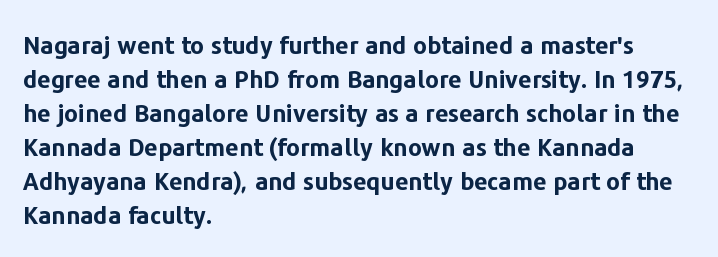
{"italic": "no", "bold": "yes", "underline": "no", "align": "left", "line_spacing": "normal", "line_spacing_ratio": 1.42, "letter_spacing": "normal", "letter_spacing_em": 0.0, "glyph_px": 24}
